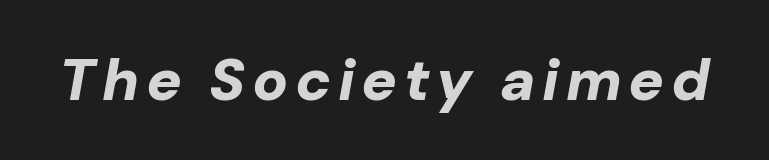
Q: Is the text bold? A: Yes.
Q: Is the text italic (slanted)? A: Yes, it leans right by about 10 degrees.
Q: Is the text underlined? A: No.
Q: Width (condensed, normal, or wide)? A: Normal.
Q: Stroke contrast? A: Low.
Q: x-height? A: Medium.
Q: Monospaced? A: No.
